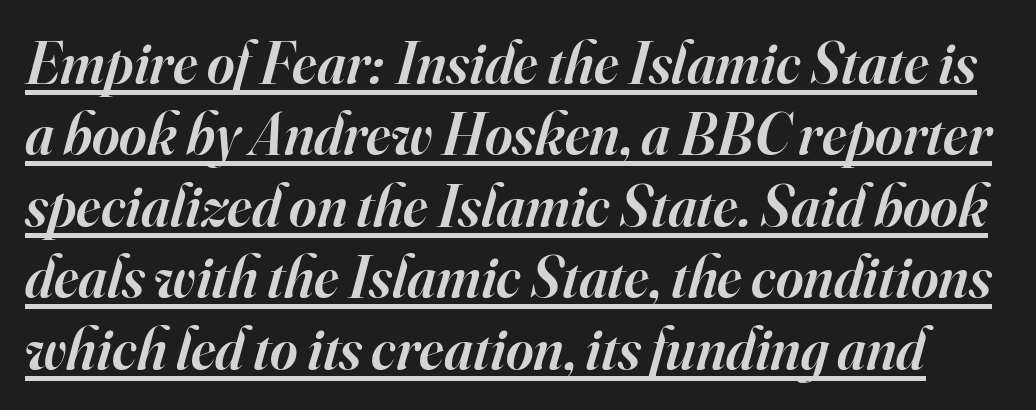
Q: Is the text bold? A: Semi-bold.
Q: Is the text italic (slanted)? A: Yes, it leans right by about 16 degrees.
Q: Is the typeface a serif or a sans-serif typeface? A: Serif.
Q: Is the text underlined? A: Yes.
Q: Is the spacing between letters normal or unusually wide? A: Normal.
Q: Width (condensed, normal, or wide)? A: Normal.
Q: Stroke contrast? A: High.
Q: x-height? A: Small.
Q: Monospaced? A: No.
